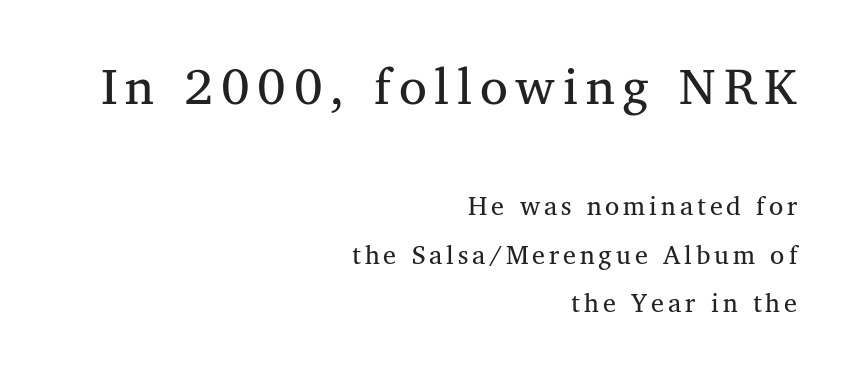
The image shows 51 px serif type; set right-aligned, line spacing 1.88x, not underlined; the first (top) block is 1.96x larger; medium stroke contrast and a medium x-height.
